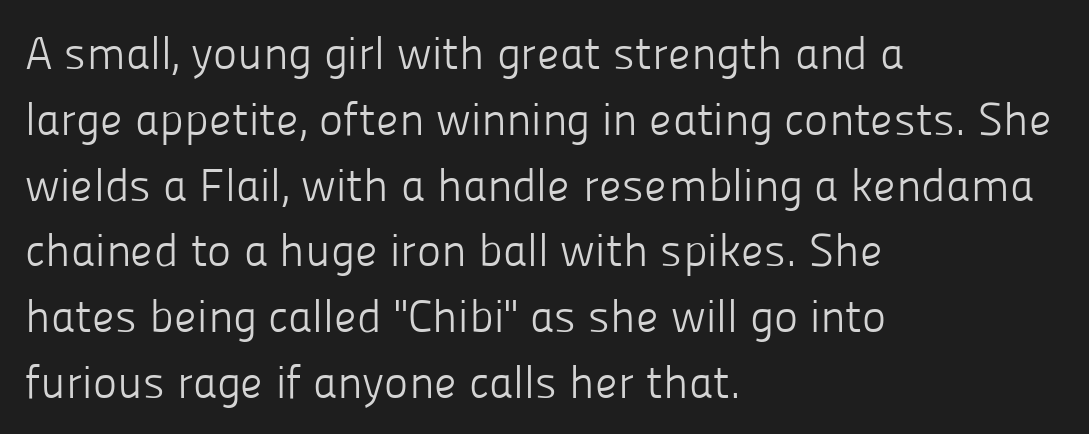
Q: Is the text bold? A: No.
Q: Is the text italic (slanted)? A: No, it is upright.
Q: Is the typeface a serif or a sans-serif typeface? A: Sans-serif.
Q: Is the text underlined? A: No.
Q: How is the paragraph aligned? A: Left-aligned.
Q: Is the spacing between letters normal or unusually wide? A: Normal.
Q: Is the spacing between lines tight, normal or loose? A: Normal.
Q: Width (condensed, normal, or wide)? A: Normal.
Q: Stroke contrast? A: Low.
Q: x-height? A: Medium.
Q: Monospaced? A: No.
